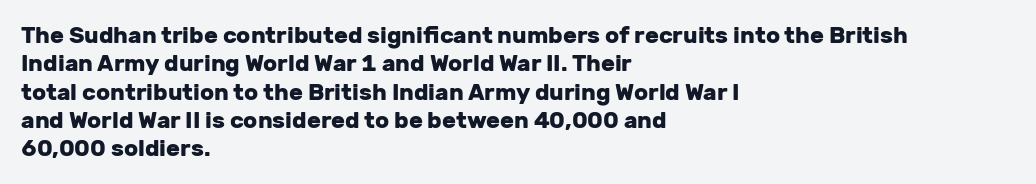
{"italic": "no", "bold": "yes", "underline": "no", "align": "left", "line_spacing_ratio": 1.23, "letter_spacing": "normal", "letter_spacing_em": 0.0, "glyph_px": 23}
